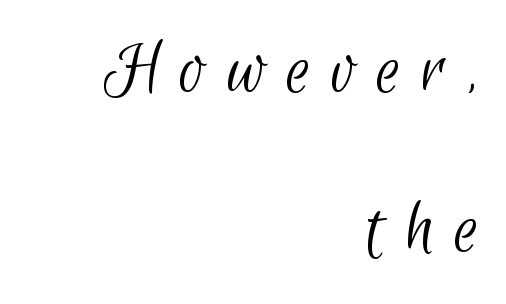
Q: Is the text bold? A: No.
Q: Is the typeface a serif or a sans-serif typeface? A: Sans-serif.
Q: Is the text underlined? A: No.
Q: How is the paragraph aligned? A: Right-aligned.
Q: Is the spacing between letters normal or unusually wide? A: Unusually wide.
Q: Is the spacing between lines tight, normal or loose? A: Loose.
Q: Width (condensed, normal, or wide)? A: Condensed.
Q: Stroke contrast? A: Low.
Q: x-height? A: Small.
Q: Monospaced? A: No.
